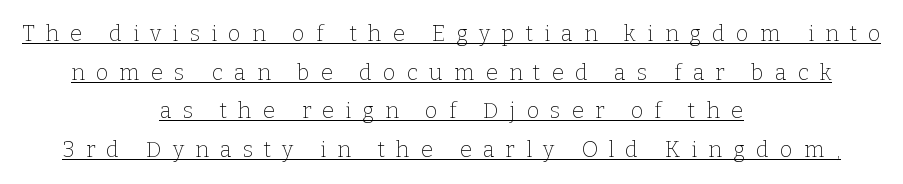
A typesetter would call this heavily tracked-out type. This is roman type, the default non-slanted kind. The rendering uses the underline text-decoration. The letterforms sit at book weight or below. A student would call this center alignment; a typographer would say set centered.
